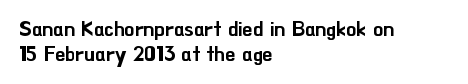
These lines keep a tight, regular rhythm from letter to letter. Successive baselines arrive at the customary interval. Unmarked baselines from the first word to the last. Casual observation: everything's shoved over to the left. This sample uses an upright cut, with every glyph sitting square on the baseline.
